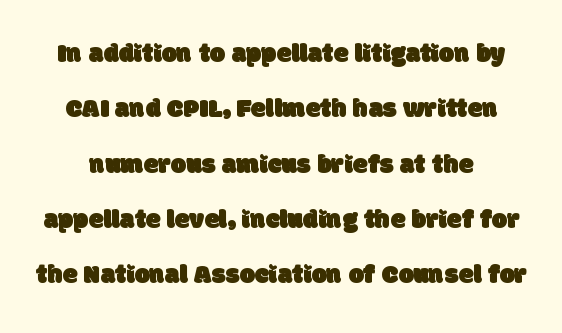
The rendering keeps characters at their native spacing. Unmarked baselines from the first word to the last. This sample trades compactness for vertical openness between lines.
